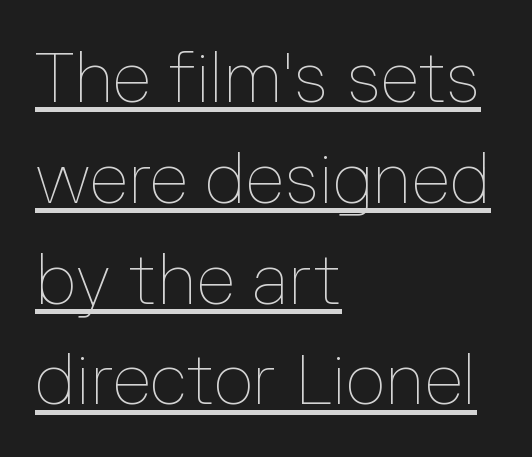
The image shows 70 px thin type, upright; set left-aligned, normal line spacing (1.44x), normal letter spacing, underlined; low stroke contrast and a medium x-height.
